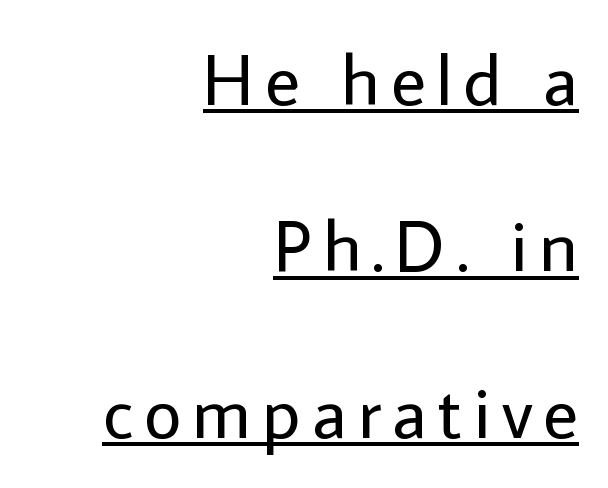
Rendered with straight, roman letterforms. Compared with typical paragraphs, the rows here are farther apart. Grotesque or geometric, the face here clearly has no serifs. No heavy texture on the line: the type isn't bold. These characters rest on top of a visible drawn line. Note the varied advance widths — an 'i' is clearly narrower than an 'm'.
